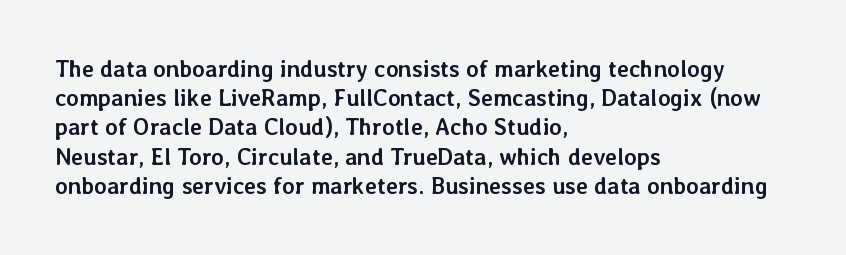
Q: Is the text bold? A: Yes.
Q: Is the text italic (slanted)? A: No, it is upright.
Q: Is the text underlined? A: No.
Q: How is the paragraph aligned? A: Left-aligned.
Q: Is the spacing between letters normal or unusually wide? A: Normal.
Q: Is the spacing between lines tight, normal or loose? A: Normal.
